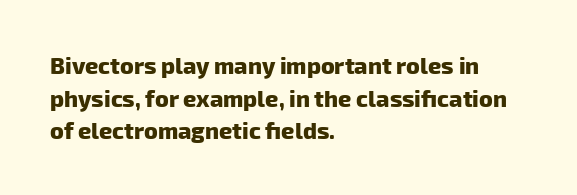
The image shows 23 px bold type; set left-aligned, normal line spacing (1.42x), normal letter spacing, not underlined.
